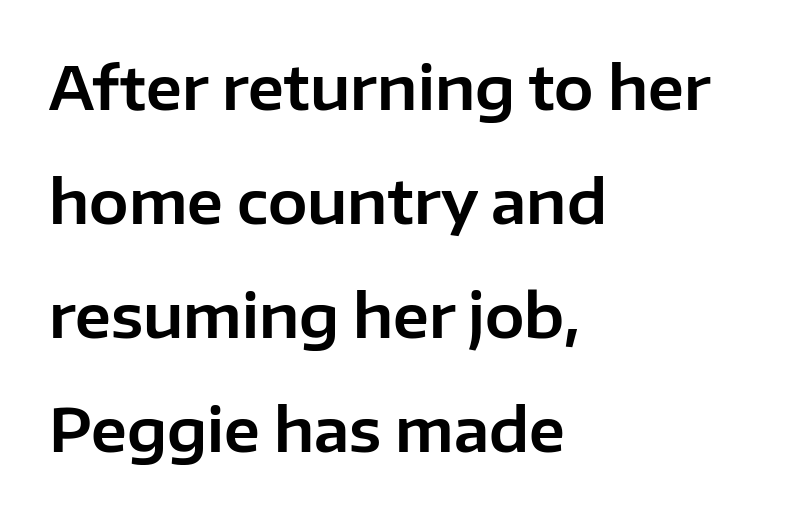
{"serif": "no", "italic": "no", "width": "normal", "stroke_contrast": "low", "x_height": "medium", "monospaced": "no", "underline": "no", "align": "left", "line_spacing": "loose", "line_spacing_ratio": 1.93, "letter_spacing": "normal", "letter_spacing_em": 0.0, "glyph_px": 59}
